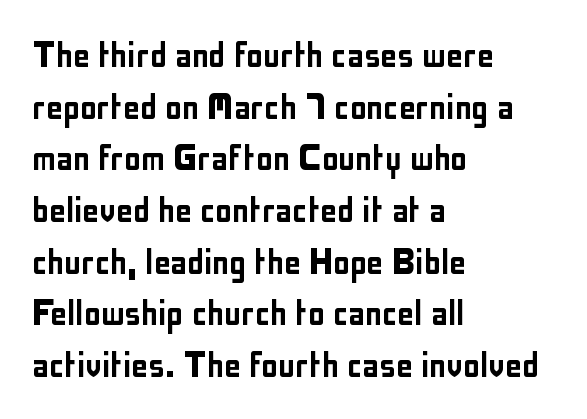
{"serif": "no", "italic": "no", "width": "condensed", "stroke_contrast": "low", "x_height": "medium", "monospaced": "no", "underline": "no", "align": "left", "line_spacing_ratio": 1.23, "letter_spacing": "normal", "letter_spacing_em": 0.0, "glyph_px": 42}
